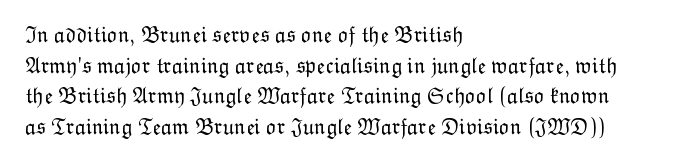
Here the glyphs are tracked normally, forming tight word shapes. This sample keeps an unexceptional amount of space between lines. Every character sits straight up, as roman type does. Each stroke keeps to a modest, everyday thickness or less. This rendering uses left alignment, leaving the right contour irregular. Descenders are the only things crossing below the line.
